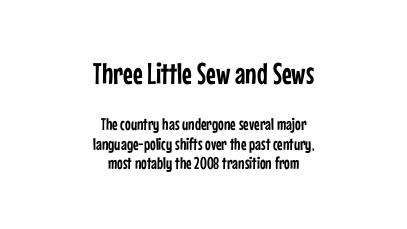
Q: Is the text italic (slanted)? A: No, it is upright.
Q: Is the typeface a serif or a sans-serif typeface? A: Sans-serif.
Q: Is the text underlined? A: No.
Q: How is the paragraph aligned? A: Centered.
Q: Is the spacing between letters normal or unusually wide? A: Normal.
Q: Which block of text is set in a larger size, the first (top) or the second (bottom)? A: The first (top) one.
Q: Width (condensed, normal, or wide)? A: Condensed.
Q: Stroke contrast? A: Low.
Q: x-height? A: Medium.
Q: Monospaced? A: No.
